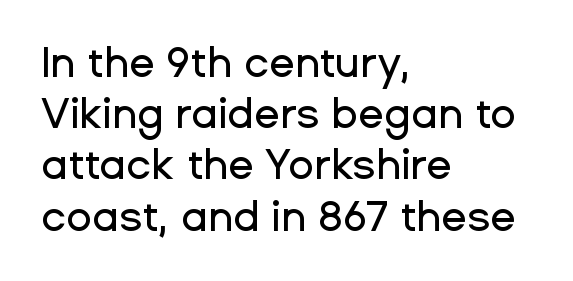
{"serif": "no", "italic": "no", "width": "normal", "stroke_contrast": "low", "x_height": "medium", "monospaced": "no", "underline": "no", "align": "left", "line_spacing_ratio": 1.22, "letter_spacing": "normal", "letter_spacing_em": 0.0, "glyph_px": 42}
